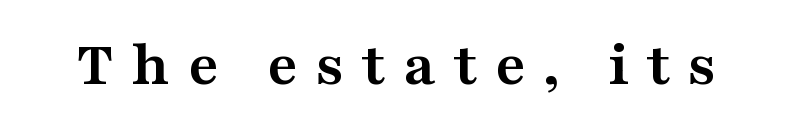
{"serif": "yes", "italic": "no", "bold": "yes", "weight": "semibold", "width": "wide", "stroke_contrast": "medium", "x_height": "medium", "monospaced": "no", "underline": "no", "letter_spacing": "wide", "letter_spacing_em": 0.27, "glyph_px": 65}
